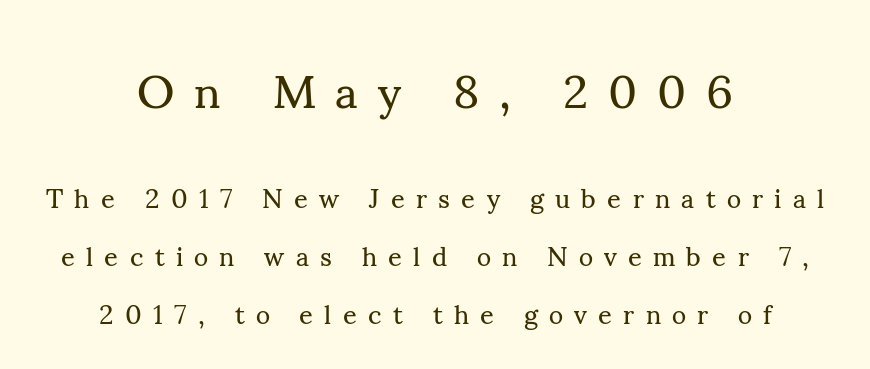
The image shows 47 px regular-weight serif type, upright; set centered, loose line spacing (2.15x), unusually wide letter spacing (+0.42 em), not underlined; the first (top) block is 1.74x larger; medium stroke contrast and a small x-height.
